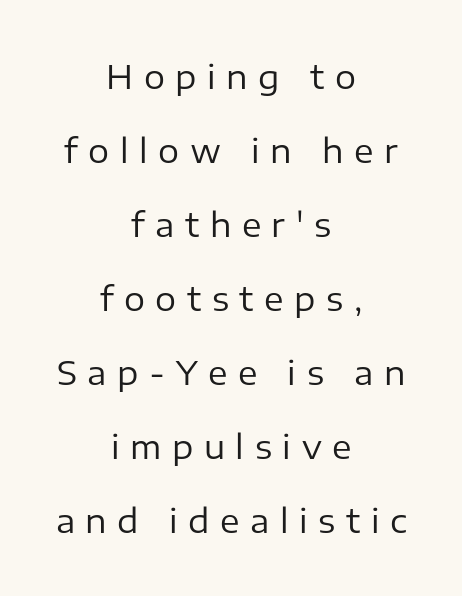
The setting favours the middle, as headings and verse often do. Varying glyph widths throughout — classic text-font behaviour. A typesetter would call this heavily tracked-out type. Airy leading. Check where the strokes stop: nothing finishes them off — pure sans. The typeface has the unassuming heft of standard copy or less.
